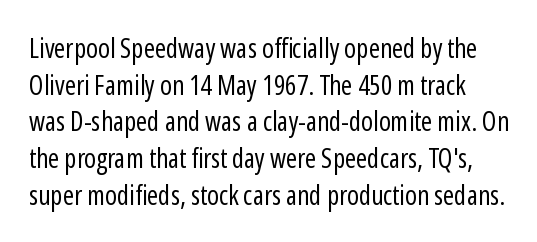
The image shows 27 px text type, upright; set normal line spacing (1.36x), normal letter spacing, not underlined.
